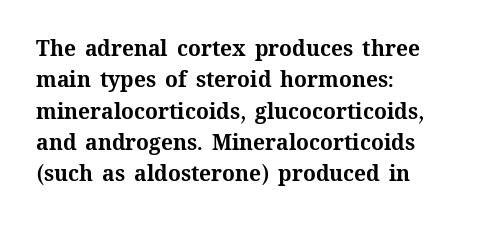
The passage shown is emphatically bold. The specimen reads as upright at a glance. Alignment: flush left. What stands out about the letter spacing? Nothing — it is the standard amount. The block of text has a typical density, with ordinary space between rows. The words here are not underlined.
